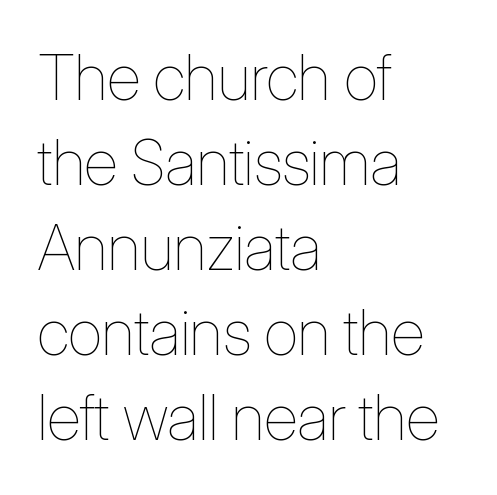
Q: Is the text bold? A: No.
Q: Is the text italic (slanted)? A: No, it is upright.
Q: Is the text underlined? A: No.
Q: How is the paragraph aligned? A: Left-aligned.
Q: Is the spacing between letters normal or unusually wide? A: Normal.
Q: Is the spacing between lines tight, normal or loose? A: Normal.
Q: Width (condensed, normal, or wide)? A: Condensed.
Q: Stroke contrast? A: Low.
Q: x-height? A: Medium.
Q: Monospaced? A: No.
